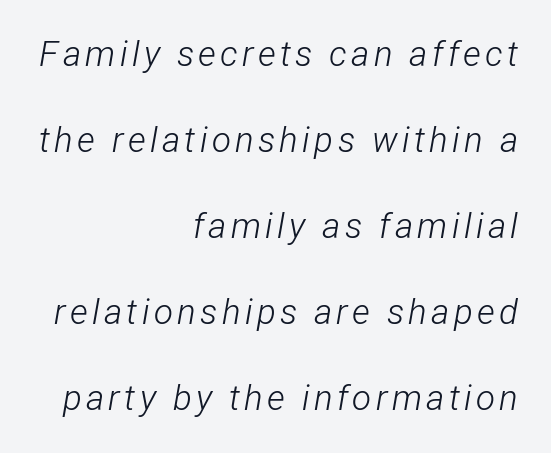
The image shows 35 px light, condensed type, italic (leaning right); set right-aligned, loose line spacing (2.46x), not underlined; low stroke contrast and a medium x-height.
